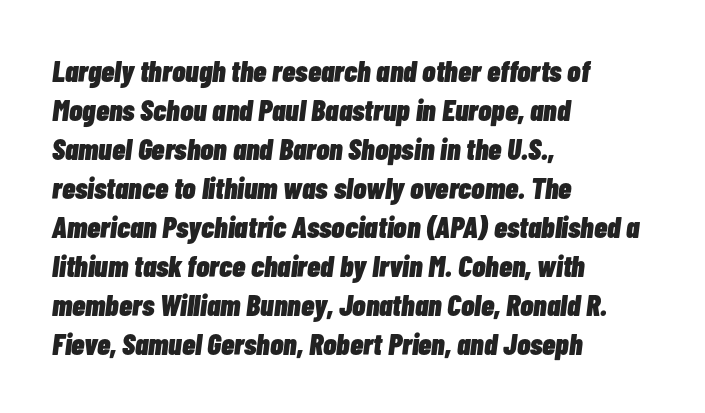
{"italic": "yes", "lean": "right", "slant_degrees": 7, "bold": "yes", "weight": "heavy", "width": "condensed", "stroke_contrast": "low", "x_height": "medium", "monospaced": "no", "underline": "no", "align": "left", "line_spacing": "normal", "line_spacing_ratio": 1.3, "letter_spacing": "normal", "letter_spacing_em": 0.0, "glyph_px": 30}
